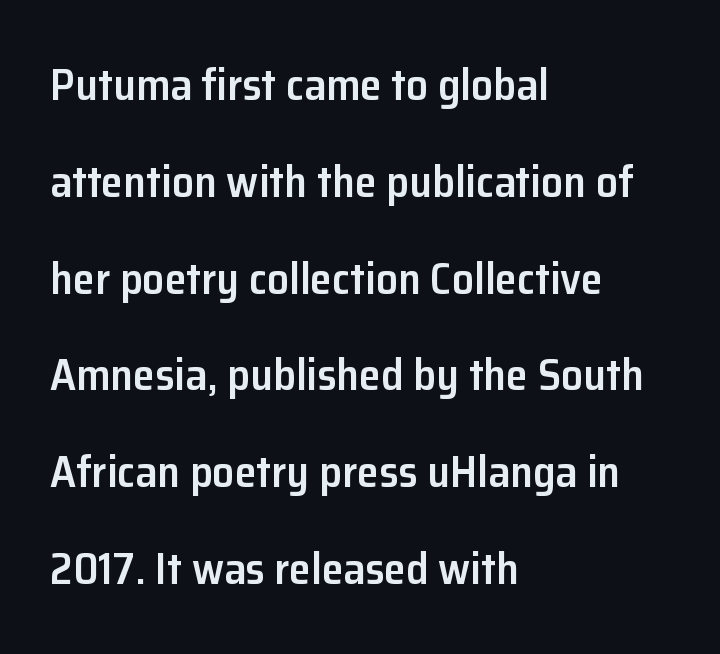
Q: Is the text bold? A: Semi-bold.
Q: Is the text italic (slanted)? A: No, it is upright.
Q: Is the typeface a serif or a sans-serif typeface? A: Sans-serif.
Q: Is the text underlined? A: No.
Q: How is the paragraph aligned? A: Left-aligned.
Q: Is the spacing between letters normal or unusually wide? A: Normal.
Q: Is the spacing between lines tight, normal or loose? A: Loose.
Q: Width (condensed, normal, or wide)? A: Normal.
Q: Stroke contrast? A: Low.
Q: x-height? A: Medium.
Q: Monospaced? A: No.
